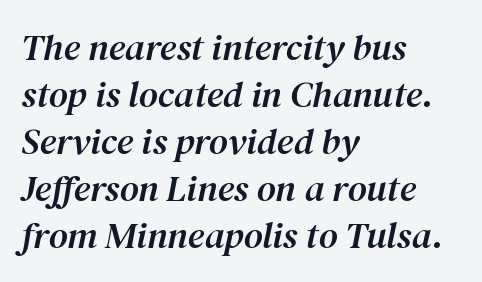
If you drew a line through each stem, it would be angled. The face used here is proportionally spaced, like ordinary book or web type. The rendering keeps characters at their native spacing. Visually the block forms a straight wall on the left and a jagged coastline on the right. Has an underline been added? It has not.
